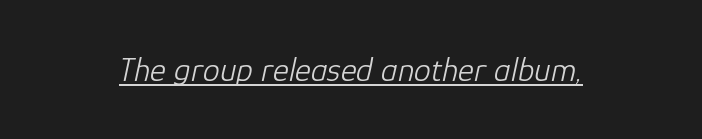
Q: Is the text bold? A: No.
Q: Is the text italic (slanted)? A: Yes, it leans right by about 12 degrees.
Q: Is the text underlined? A: Yes.
Q: Is the spacing between letters normal or unusually wide? A: Normal.
Q: Width (condensed, normal, or wide)? A: Normal.
Q: Stroke contrast? A: Low.
Q: x-height? A: Medium.
Q: Monospaced? A: No.
